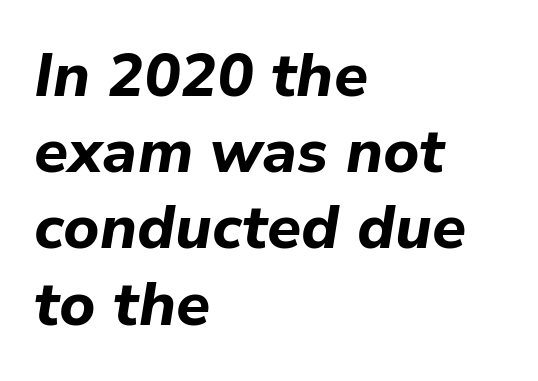
Q: Is the text bold? A: Yes.
Q: Is the text italic (slanted)? A: Yes, it leans right by about 9 degrees.
Q: Is the text underlined? A: No.
Q: How is the paragraph aligned? A: Left-aligned.
Q: Is the spacing between letters normal or unusually wide? A: Normal.
Q: Is the spacing between lines tight, normal or loose? A: Normal.
Q: Width (condensed, normal, or wide)? A: Normal.
Q: Stroke contrast? A: Low.
Q: x-height? A: Medium.
Q: Monospaced? A: No.
